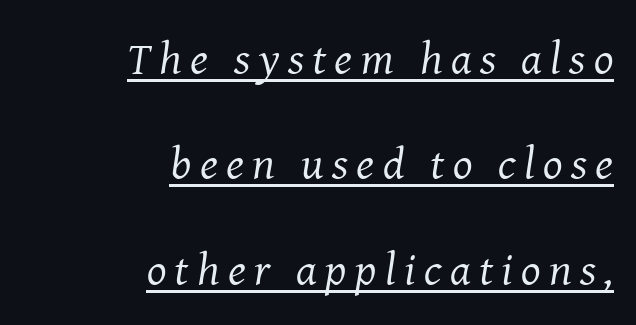
What kind of face is this? One with serifs. This sample has the flowing, uneven cadence of proportional lettering. Stems and bowls with no extra thickness — not bold. The typesetter has applied underlining to the passage shown.
